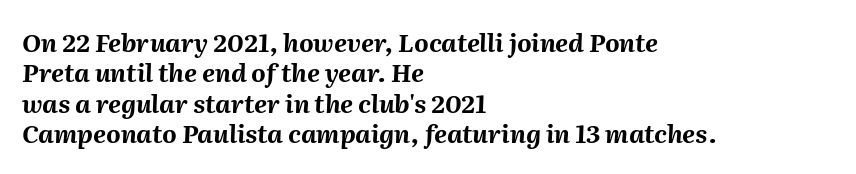
Q: Is the text bold? A: Yes.
Q: Is the text italic (slanted)? A: Yes, it leans right by about 2 degrees.
Q: Is the text underlined? A: No.
Q: How is the paragraph aligned? A: Left-aligned.
Q: Is the spacing between letters normal or unusually wide? A: Normal.
